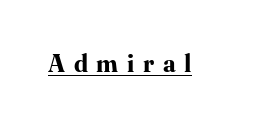
This rendering features underlined lettering. The letters are spread apart with noticeably loose tracking. Quick note: not italic, upright. How heavy is the stroke? Heavy — this is a bold.
